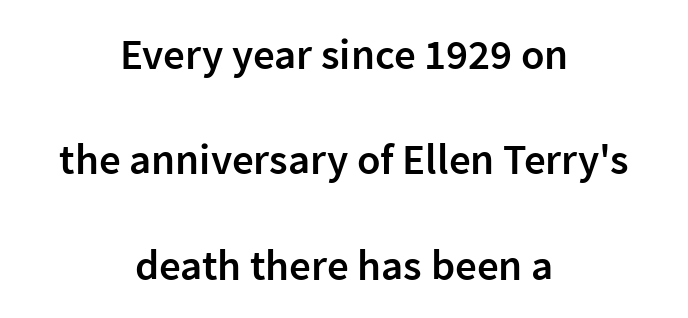
{"serif": "no", "italic": "no", "bold": "semi", "weight": "semibold", "width": "normal", "stroke_contrast": "low", "x_height": "medium", "monospaced": "no", "underline": "no", "align": "center", "line_spacing": "loose", "line_spacing_ratio": 2.45, "letter_spacing": "normal", "letter_spacing_em": 0.0, "glyph_px": 43}
